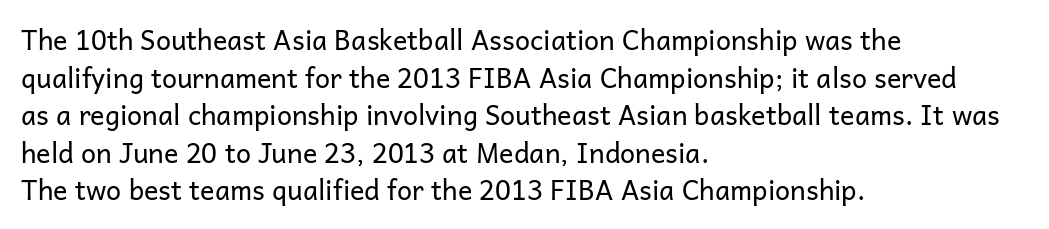
Notice how the stems are strictly vertical — no italics here. A bare baseline throughout the passage. Inter-character spacing is left at the font's built-in metrics. Vertical spacing — default. The ragged edge is on the right, which tells us the setting is flush left. The font sits on the lighter half of the weight spectrum, regular included.
